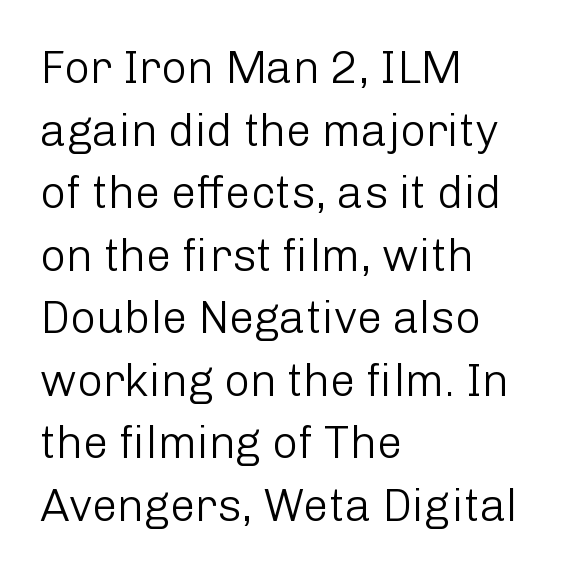
{"serif": "no", "italic": "no", "bold": "no", "weight": "light", "width": "normal", "stroke_contrast": "low", "x_height": "medium", "monospaced": "no", "underline": "no", "align": "left", "line_spacing": "normal", "line_spacing_ratio": 1.39, "letter_spacing": "normal", "letter_spacing_em": 0.0, "glyph_px": 45}
